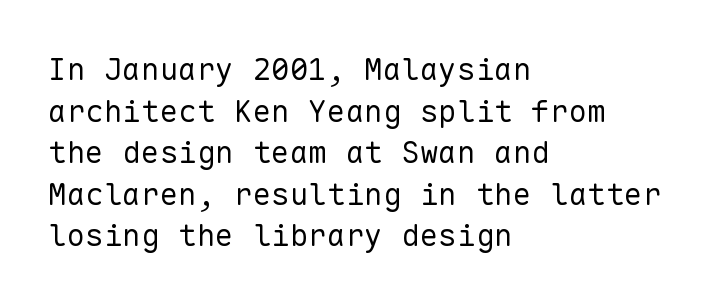
Q: Is the text bold? A: No.
Q: Is the text italic (slanted)? A: No, it is upright.
Q: Is the typeface a serif or a sans-serif typeface? A: Sans-serif.
Q: Is the text underlined? A: No.
Q: How is the paragraph aligned? A: Left-aligned.
Q: Is the spacing between letters normal or unusually wide? A: Normal.
Q: Is the spacing between lines tight, normal or loose? A: Normal.
Q: Width (condensed, normal, or wide)? A: Normal.
Q: Stroke contrast? A: Low.
Q: x-height? A: Medium.
Q: Monospaced? A: Yes.
